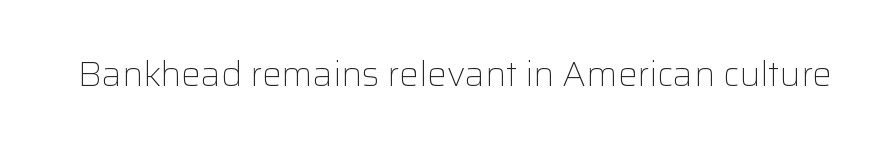
{"serif": "no", "italic": "no", "bold": "no", "weight": "light", "width": "normal", "stroke_contrast": "low", "x_height": "medium", "monospaced": "no", "underline": "no", "letter_spacing": "normal", "letter_spacing_em": 0.0, "glyph_px": 35}
